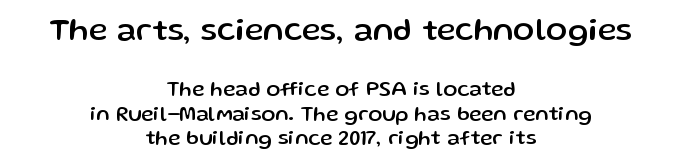
The image shows 32 px sans-serif type, upright; set centered, line spacing 1.17x, normal letter spacing, not underlined; the first (top) block is 1.52x larger; low stroke contrast and a medium x-height.
